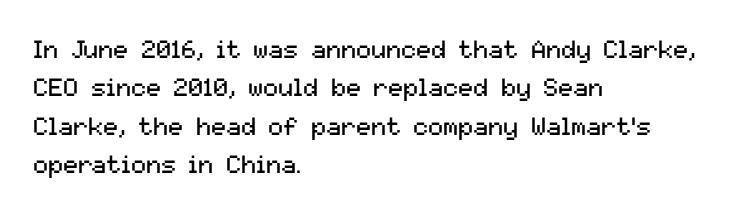
This sample uses an upright cut, with every glyph sitting square on the baseline. The string is rendered with underlining switched off. Tracking value appears to be zero — textbook default spacing. The lines in this sample share a left origin and differ only in where they stop. Vertical spacing — default.
